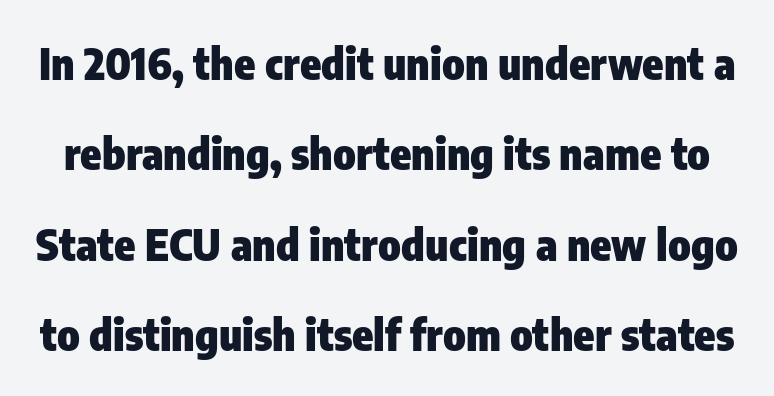
Q: Is the text bold? A: Yes.
Q: Is the text italic (slanted)? A: No, it is upright.
Q: Is the typeface a serif or a sans-serif typeface? A: Sans-serif.
Q: Is the text underlined? A: No.
Q: Is the spacing between letters normal or unusually wide? A: Normal.
Q: Is the spacing between lines tight, normal or loose? A: Loose.
Q: Width (condensed, normal, or wide)? A: Condensed.
Q: Stroke contrast? A: Low.
Q: x-height? A: Medium.
Q: Monospaced? A: No.
